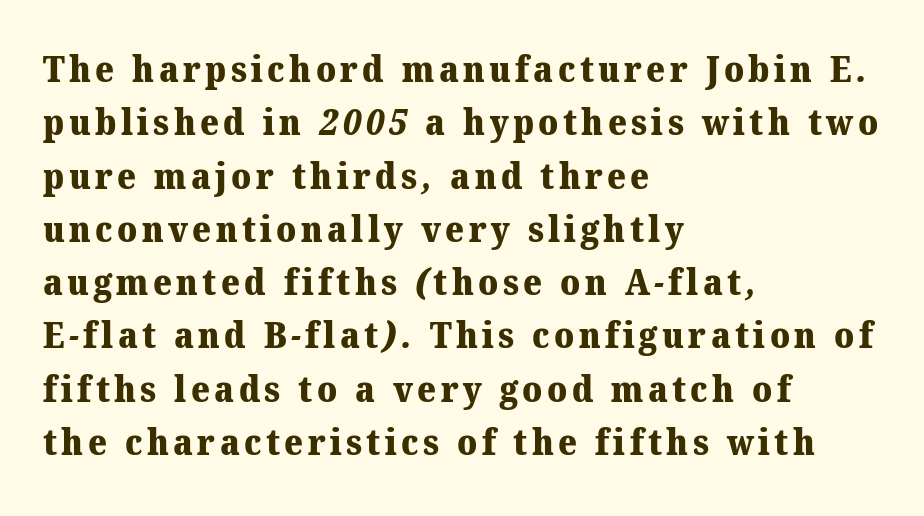
Q: Is the text bold? A: Yes.
Q: Is the typeface a serif or a sans-serif typeface? A: Serif.
Q: Is the text underlined? A: No.
Q: How is the paragraph aligned? A: Left-aligned.
Q: Is the spacing between lines tight, normal or loose? A: Normal.
Q: Width (condensed, normal, or wide)? A: Normal.
Q: Stroke contrast? A: Medium.
Q: x-height? A: Medium.
Q: Monospaced? A: No.
